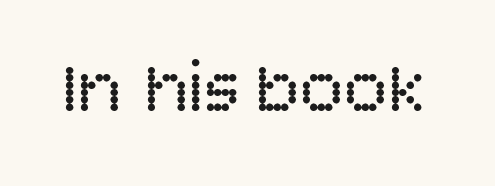
The image shows 74 px regular-weight sans-serif type, upright; set normal letter spacing, not underlined; low stroke contrast and a large x-height.
